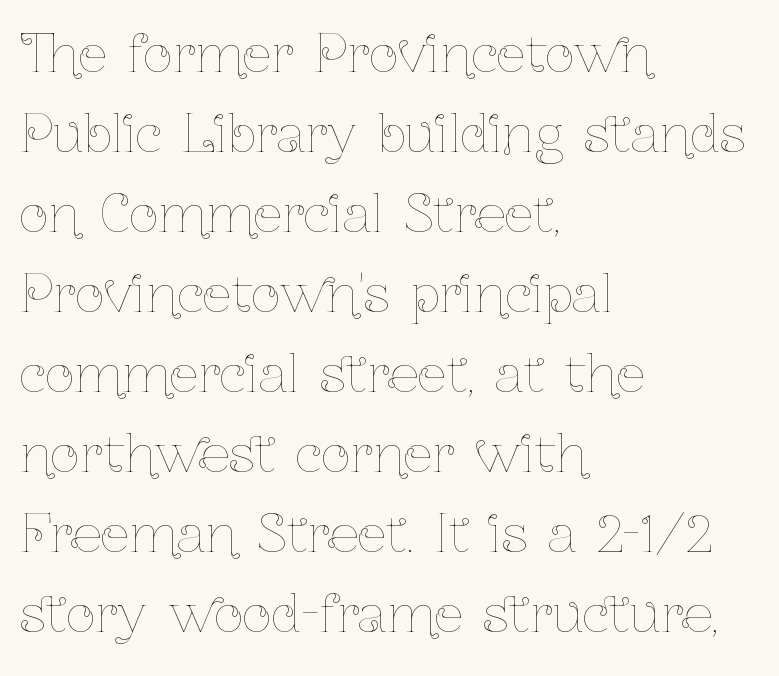
Q: Is the text bold? A: No.
Q: Is the text italic (slanted)? A: No, it is upright.
Q: Is the text underlined? A: No.
Q: How is the paragraph aligned? A: Left-aligned.
Q: Is the spacing between letters normal or unusually wide? A: Normal.
Q: Is the spacing between lines tight, normal or loose? A: Normal.
Q: Width (condensed, normal, or wide)? A: Condensed.
Q: Stroke contrast? A: Low.
Q: x-height? A: Medium.
Q: Monospaced? A: No.
